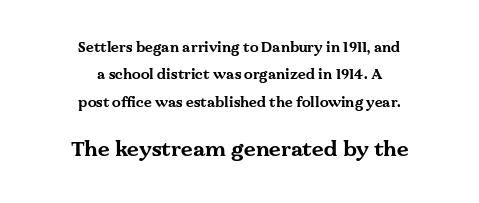
The rag falls on both sides of this text block equally. Widely set lines give the paragraph a tall, airy silhouette. Just letters on the line, the space beneath them empty. Type size steps up from the first block to the second.
